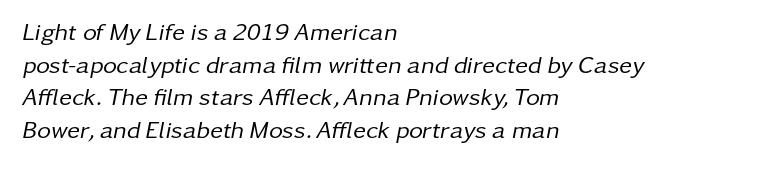
Q: Is the text bold? A: No.
Q: Is the text italic (slanted)? A: Yes, it leans right by about 11 degrees.
Q: Is the text underlined? A: No.
Q: How is the paragraph aligned? A: Left-aligned.
Q: Is the spacing between letters normal or unusually wide? A: Normal.
Q: Is the spacing between lines tight, normal or loose? A: Normal.
